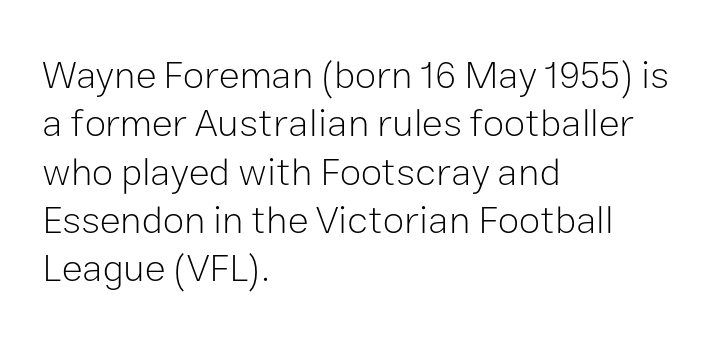
Where is the straight margin? On the left. In terms of posture, this sample is upright. Each word holds together tightly as a unit, with standard inter-letter gaps. A typesetter would call this proportional, since set widths differ per character.
